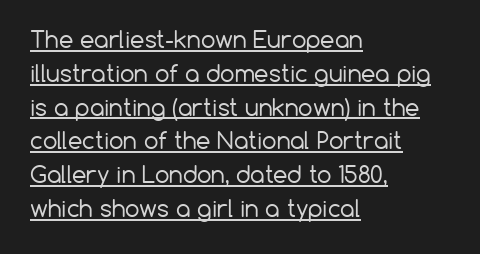
Q: Is the text bold? A: No.
Q: Is the text italic (slanted)? A: No, it is upright.
Q: Is the text underlined? A: Yes.
Q: How is the paragraph aligned? A: Left-aligned.
Q: Is the spacing between letters normal or unusually wide? A: Normal.
Q: Is the spacing between lines tight, normal or loose? A: Normal.
